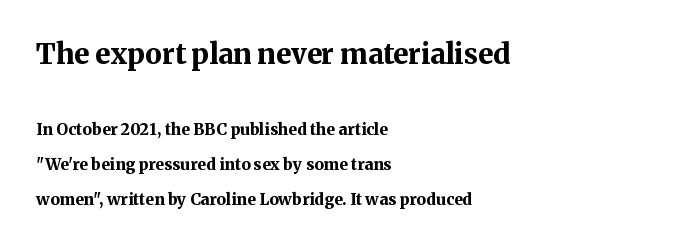
Q: Is the text bold? A: Yes.
Q: Is the text italic (slanted)? A: No, it is upright.
Q: Is the typeface a serif or a sans-serif typeface? A: Serif.
Q: Is the text underlined? A: No.
Q: How is the paragraph aligned? A: Left-aligned.
Q: Is the spacing between letters normal or unusually wide? A: Normal.
Q: Is the spacing between lines tight, normal or loose? A: Loose.
Q: Which block of text is set in a larger size, the first (top) or the second (bottom)? A: The first (top) one.
Q: Width (condensed, normal, or wide)? A: Normal.
Q: Stroke contrast? A: Medium.
Q: x-height? A: Medium.
Q: Monospaced? A: No.
